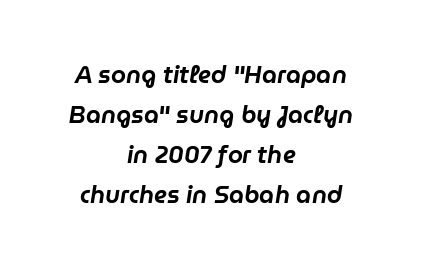
Q: Is the text italic (slanted)? A: Yes, it leans right by about 9 degrees.
Q: Is the text underlined? A: No.
Q: How is the paragraph aligned? A: Centered.
Q: Is the spacing between letters normal or unusually wide? A: Normal.
Q: Is the spacing between lines tight, normal or loose? A: Normal.
